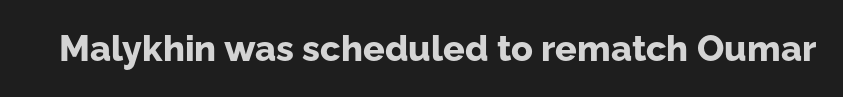
The image shows 36 px bold sans-serif type, upright; set normal letter spacing, not underlined; low stroke contrast and a medium x-height.
